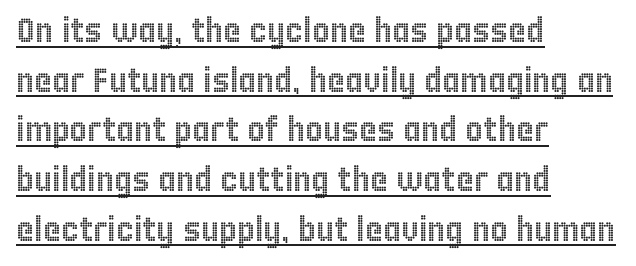
Quick note: interline space is typical. The passage shown is typed in a proportional face where columns would drift. Honestly, the underline is the first thing you notice here. One-word summary of the alignment: left.
